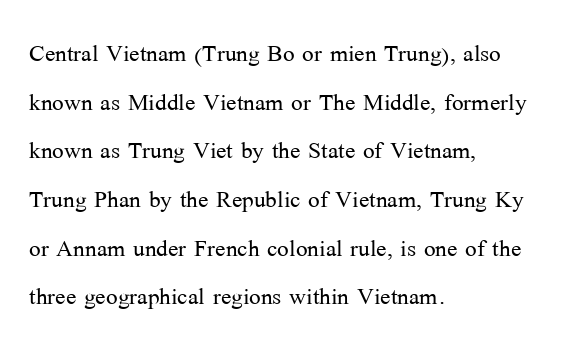
Q: Is the text bold? A: No.
Q: Is the text italic (slanted)? A: No, it is upright.
Q: Is the typeface a serif or a sans-serif typeface? A: Serif.
Q: Is the text underlined? A: No.
Q: How is the paragraph aligned? A: Left-aligned.
Q: Is the spacing between letters normal or unusually wide? A: Normal.
Q: Is the spacing between lines tight, normal or loose? A: Normal.
Q: Width (condensed, normal, or wide)? A: Normal.
Q: Stroke contrast? A: Medium.
Q: x-height? A: Medium.
Q: Monospaced? A: No.
